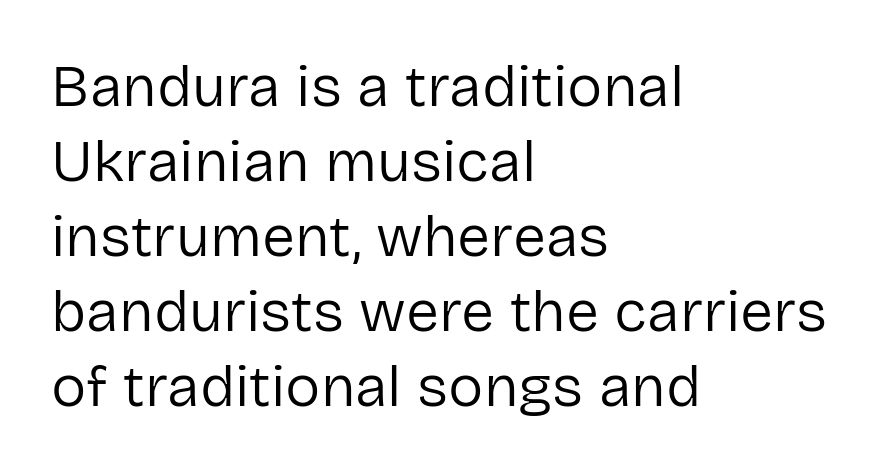
Q: Is the text bold? A: No.
Q: Is the text italic (slanted)? A: No, it is upright.
Q: Is the typeface a serif or a sans-serif typeface? A: Sans-serif.
Q: Is the text underlined? A: No.
Q: How is the paragraph aligned? A: Left-aligned.
Q: Is the spacing between letters normal or unusually wide? A: Normal.
Q: Is the spacing between lines tight, normal or loose? A: Normal.
Q: Width (condensed, normal, or wide)? A: Normal.
Q: Stroke contrast? A: Low.
Q: x-height? A: Medium.
Q: Monospaced? A: No.
